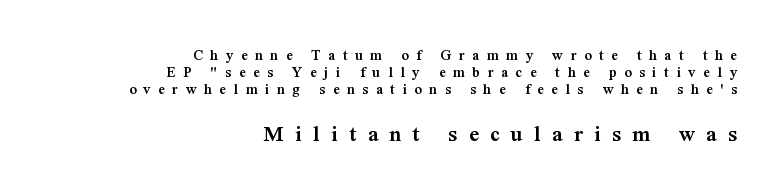
{"italic": "no", "bold": "semi", "underline": "no", "align": "right", "line_spacing": "tight", "line_spacing_ratio": 1.05, "letter_spacing": "wide", "letter_spacing_em": 0.47, "larger_block": "second", "size_ratio": 1.5, "glyph_px": 24}
